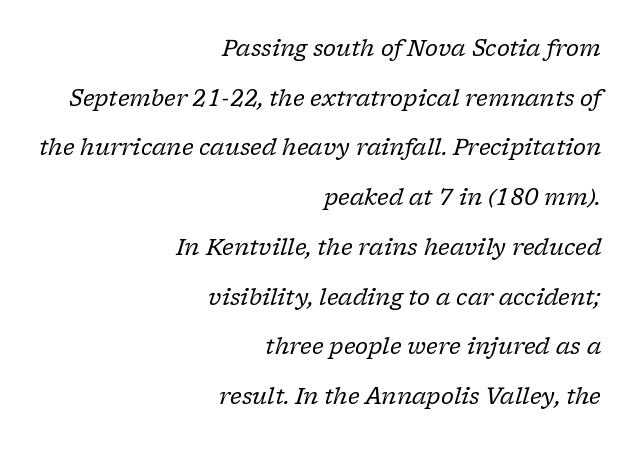
The image shows 22 px text type, italic (leaning right); set right-aligned, loose line spacing (2.26x), normal letter spacing, not underlined.
